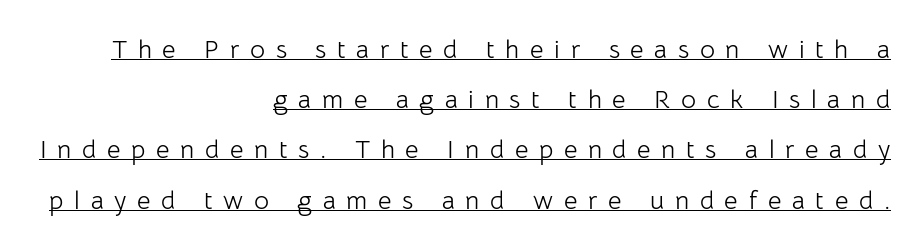
Underlined type. The gaps between neighbouring characters are conspicuously large. The lettering stays uniformly vertical, giving the passage a roman look. Line endings align vertically; line beginnings do not. Weight class: somewhere from thin through regular. The space between consecutive lines is lavish.
